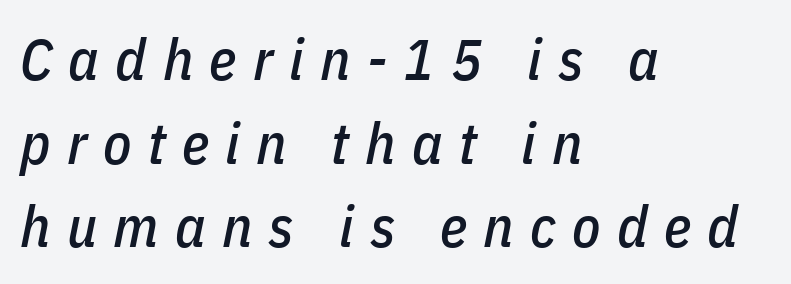
Is this a fixed-width face? No — the glyphs have proportional, varying widths. One glance says typical: line gaps are just what's usual. Someone cranked the tracking dial way up on this one. Visually the block forms a straight wall on the left and a jagged coastline on the right.
